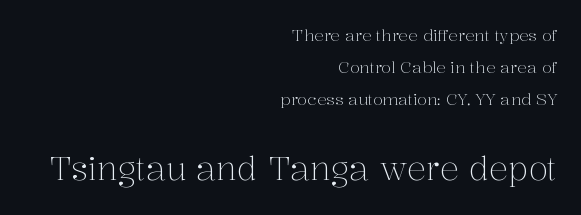
Q: Is the text bold? A: No.
Q: Is the text italic (slanted)? A: No, it is upright.
Q: Is the typeface a serif or a sans-serif typeface? A: Serif.
Q: Is the text underlined? A: No.
Q: How is the paragraph aligned? A: Right-aligned.
Q: Is the spacing between letters normal or unusually wide? A: Normal.
Q: Is the spacing between lines tight, normal or loose? A: Loose.
Q: Which block of text is set in a larger size, the first (top) or the second (bottom)? A: The second (bottom) one.
Q: Width (condensed, normal, or wide)? A: Normal.
Q: Stroke contrast? A: Medium.
Q: x-height? A: Medium.
Q: Monospaced? A: No.
